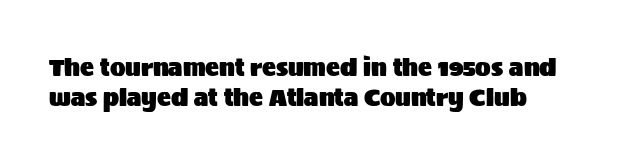
{"italic": "no", "underline": "no", "line_spacing": "normal", "line_spacing_ratio": 1.32, "letter_spacing": "normal", "letter_spacing_em": 0.0, "glyph_px": 23}
